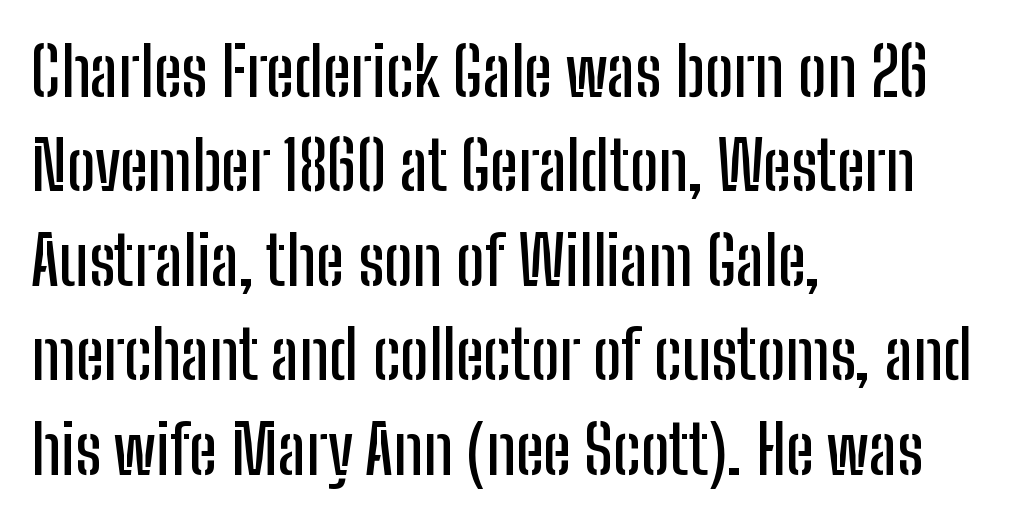
{"serif": "no", "italic": "no", "width": "condensed", "stroke_contrast": "low", "x_height": "medium", "monospaced": "no", "underline": "no", "align": "left", "line_spacing": "normal", "line_spacing_ratio": 1.41, "letter_spacing": "normal", "letter_spacing_em": 0.0, "glyph_px": 67}
